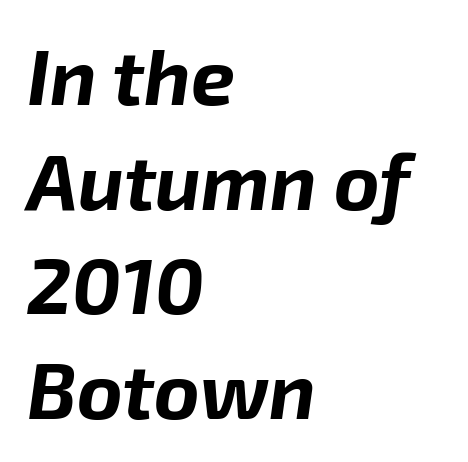
The image shows 78 px bold type, italic (leaning right); set left-aligned, normal line spacing (1.34x), normal letter spacing, not underlined; low stroke contrast and a medium x-height.
